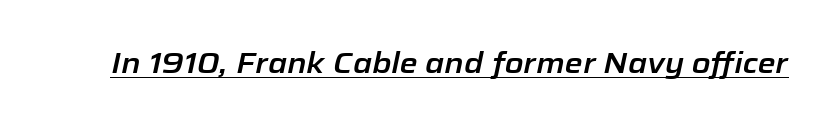
{"italic": "yes", "lean": "right", "slant_degrees": 12, "width": "normal", "stroke_contrast": "low", "x_height": "medium", "monospaced": "no", "underline": "yes", "letter_spacing": "normal", "letter_spacing_em": 0.0, "glyph_px": 29}
